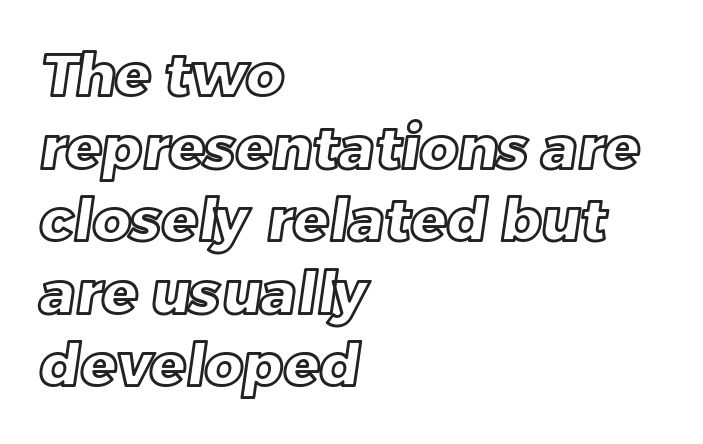
The image shows 59 px text type; set left-aligned, line spacing 1.23x, normal letter spacing, not underlined; a large x-height.
